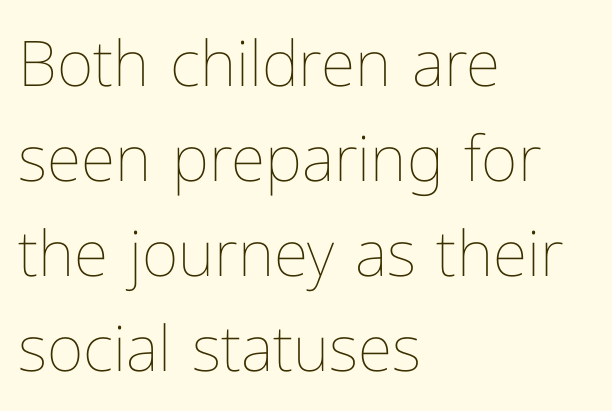
Check under the words: just untouched page. Left-aligned paragraph, ragged on the right. Here the glyphs are tracked normally, forming tight word shapes. Unlike italic type, these characters show no tilt at all.
